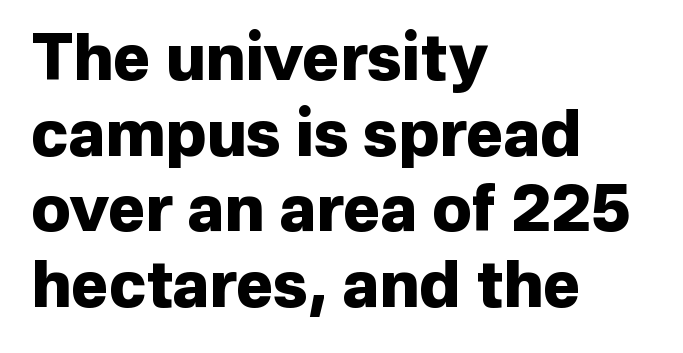
The image shows 63 px heavy sans-serif type, upright; set left-aligned, line spacing 1.2x, normal letter spacing, not underlined; low stroke contrast and a medium x-height.
